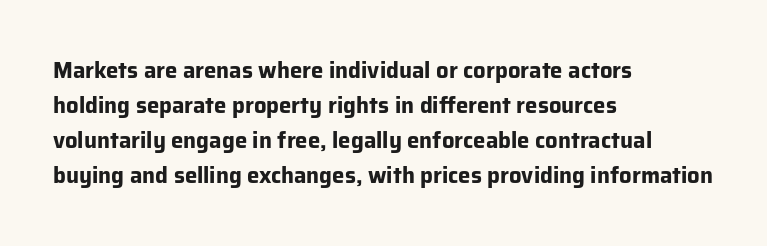
The image shows 22 px bold type, upright; set left-aligned, normal line spacing (1.59x), normal letter spacing, not underlined.
